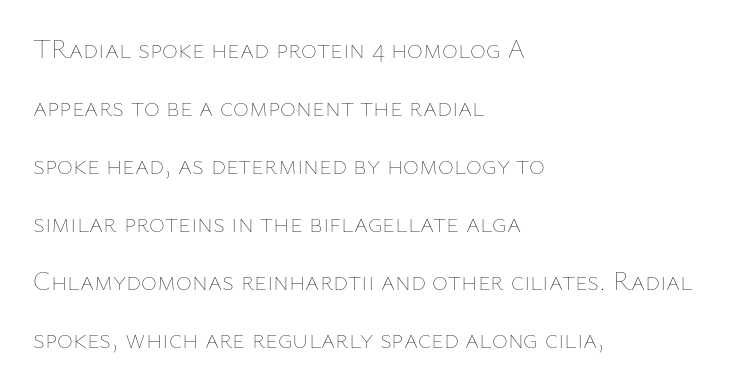
The image shows 27 px text type, upright; set left-aligned, loose line spacing (2.15x), normal letter spacing, not underlined.
